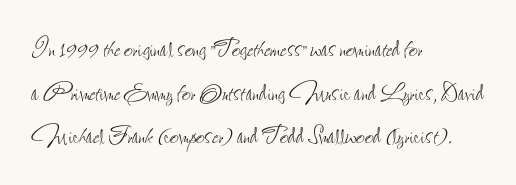
{"bold": "no", "weight": "thin", "width": "condensed", "stroke_contrast": "low", "x_height": "small", "monospaced": "no", "underline": "no", "align": "left", "line_spacing": "normal", "line_spacing_ratio": 1.41, "letter_spacing": "normal", "letter_spacing_em": 0.0, "glyph_px": 31}
